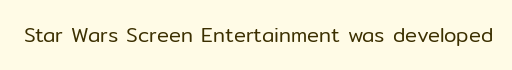
{"italic": "no", "bold": "no", "underline": "no", "letter_spacing": "normal", "letter_spacing_em": 0.0, "glyph_px": 20}
